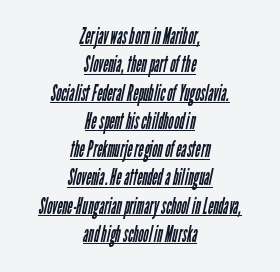
{"bold": "no", "underline": "yes", "align": "center", "line_spacing_ratio": 1.23, "letter_spacing": "normal", "letter_spacing_em": 0.0, "glyph_px": 23}
